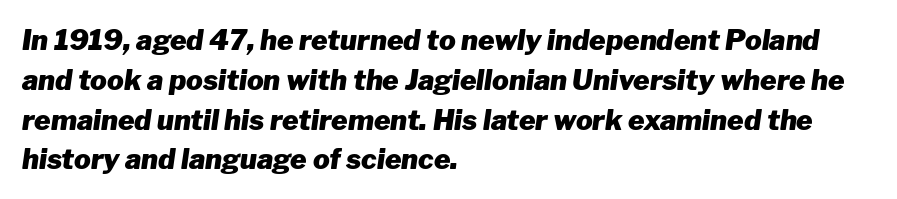
{"italic": "yes", "lean": "right", "slant_degrees": 8, "bold": "yes", "weight": "heavy", "width": "normal", "stroke_contrast": "low", "x_height": "medium", "monospaced": "no", "underline": "no", "align": "left", "line_spacing": "normal", "line_spacing_ratio": 1.42, "letter_spacing": "normal", "letter_spacing_em": 0.0, "glyph_px": 28}
